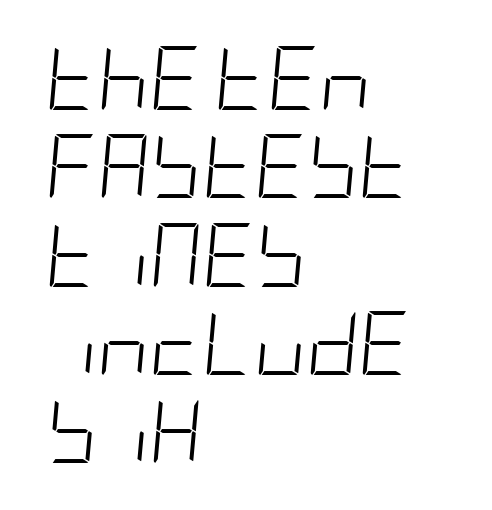
The image shows 64 px light, condensed type, italic (leaning right); set left-aligned, normal line spacing (1.38x), normal letter spacing, not underlined; low stroke contrast and a large x-height.
